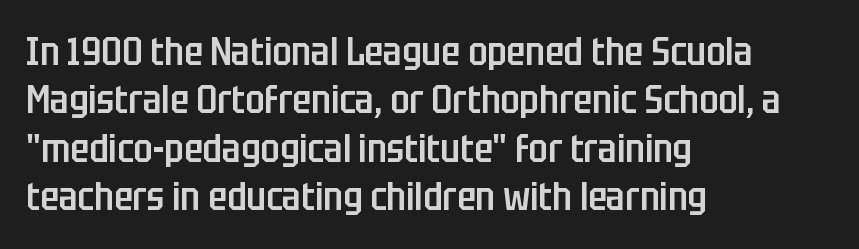
The image shows 39 px semibold, condensed sans-serif type, upright; set left-aligned, line spacing 1.24x, normal letter spacing, not underlined; low stroke contrast and a large x-height.
